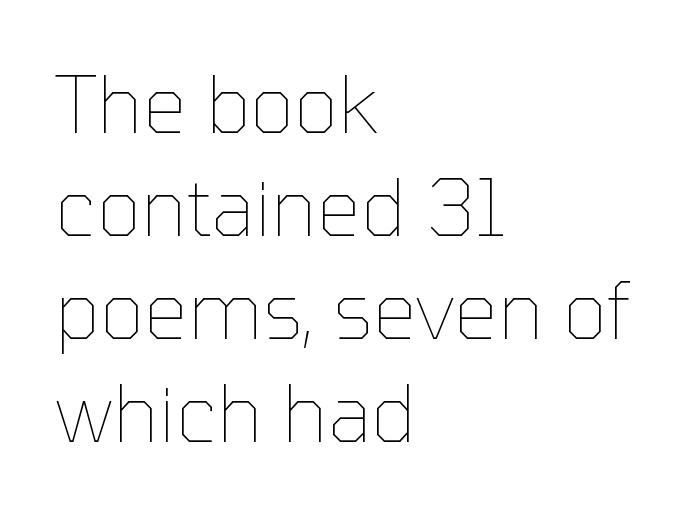
Q: Is the text bold? A: No.
Q: Is the text italic (slanted)? A: No, it is upright.
Q: Is the text underlined? A: No.
Q: How is the paragraph aligned? A: Left-aligned.
Q: Is the spacing between letters normal or unusually wide? A: Normal.
Q: Is the spacing between lines tight, normal or loose? A: Normal.
Q: Width (condensed, normal, or wide)? A: Normal.
Q: Stroke contrast? A: Low.
Q: x-height? A: Medium.
Q: Monospaced? A: No.
